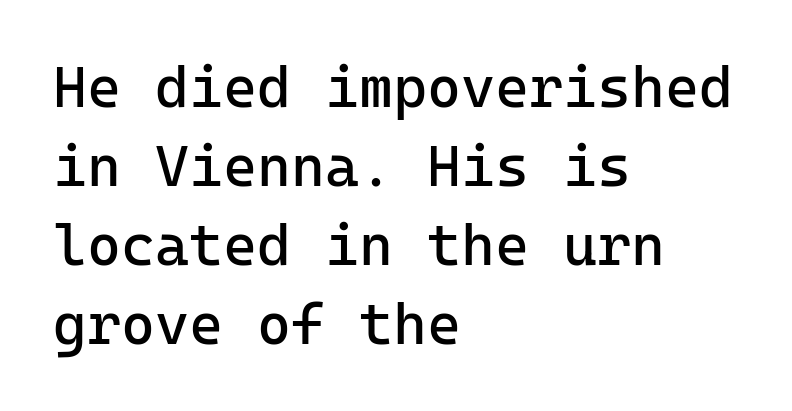
Compared with typical paragraphs, the rows here are spaced about the same. Nobody touched the tracking dial on this one. The face used here is a sans, in the tradition of grotesques and geometrics. The rag falls on the right side of this text block. Each letter, wide or thin by design, is forced into the same width here. This reads as an unemphasized weight, regular at the heaviest.
